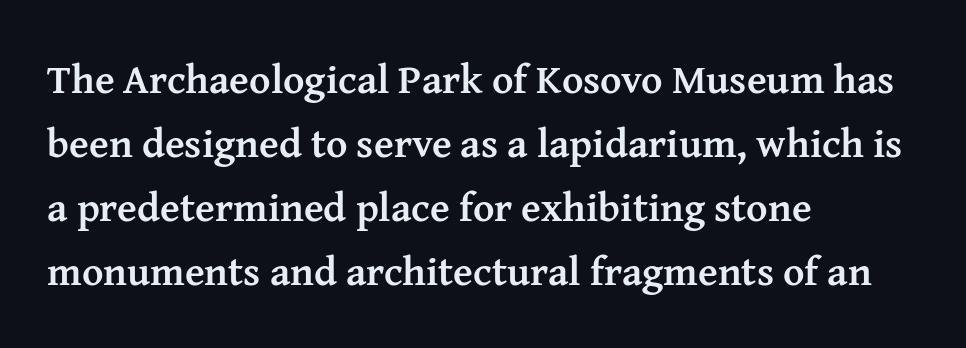
{"serif": "yes", "italic": "no", "bold": "yes", "weight": "semibold", "width": "normal", "stroke_contrast": "medium", "x_height": "medium", "monospaced": "no", "underline": "no", "align": "left", "line_spacing": "normal", "line_spacing_ratio": 1.56, "letter_spacing": "normal", "letter_spacing_em": 0.0, "glyph_px": 41}
